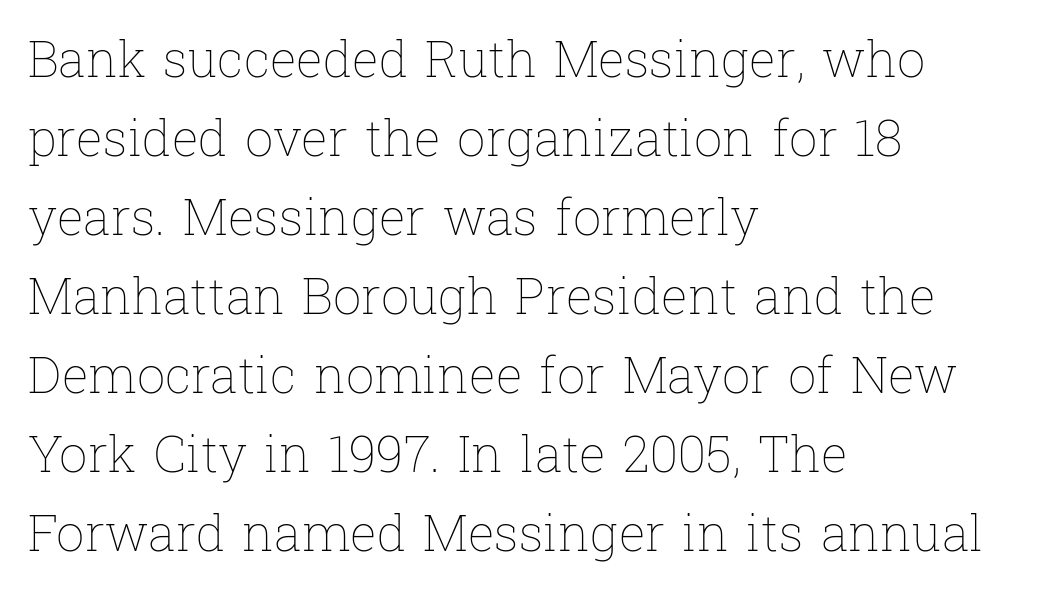
The image shows 50 px thin type, upright; set left-aligned, normal line spacing (1.58x), normal letter spacing, not underlined; low stroke contrast and a medium x-height.
